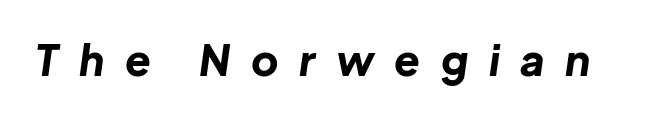
Q: Is the text bold? A: Yes.
Q: Is the text italic (slanted)? A: Yes, it leans right by about 8 degrees.
Q: Is the text underlined? A: No.
Q: Is the spacing between letters normal or unusually wide? A: Unusually wide.
Q: Width (condensed, normal, or wide)? A: Normal.
Q: Stroke contrast? A: Low.
Q: x-height? A: Medium.
Q: Monospaced? A: No.
